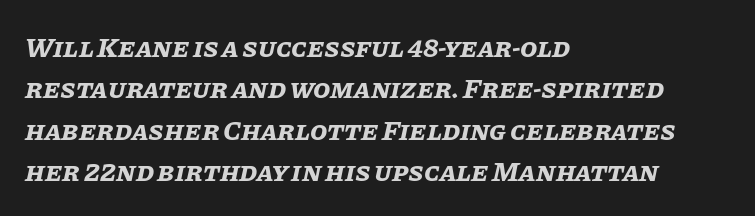
{"italic": "yes", "lean": "right", "slant_degrees": 11, "bold": "yes", "weight": "bold", "width": "normal", "stroke_contrast": "low", "x_height": "large", "monospaced": "no", "underline": "no", "align": "left", "line_spacing": "normal", "line_spacing_ratio": 1.48, "letter_spacing": "normal", "letter_spacing_em": 0.0, "glyph_px": 28}
